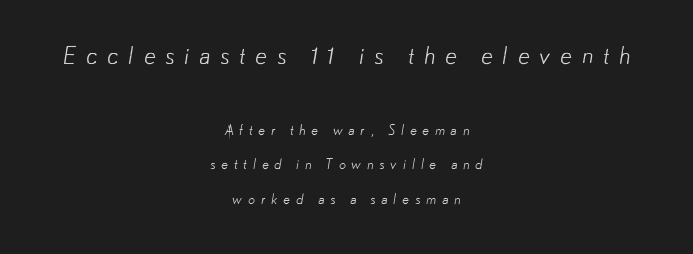
{"bold": "no", "underline": "no", "align": "center", "line_spacing": "loose", "line_spacing_ratio": 2.48, "letter_spacing": "wide", "letter_spacing_em": 0.39, "larger_block": "first", "size_ratio": 1.71, "glyph_px": 24}
